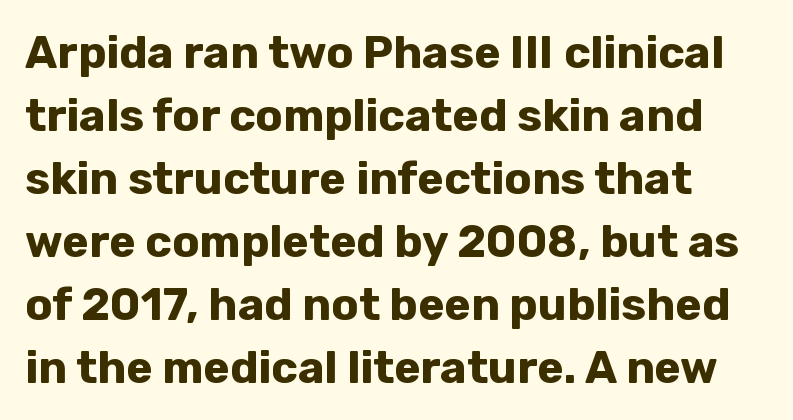
The space between consecutive lines is moderate. Its strokes are broad and dark, the hallmark of bold type. No word sits above an underline. Glyph-to-glyph distance matches everyday printed text. Alignment: flush left. Rendered with straight, roman letterforms.
